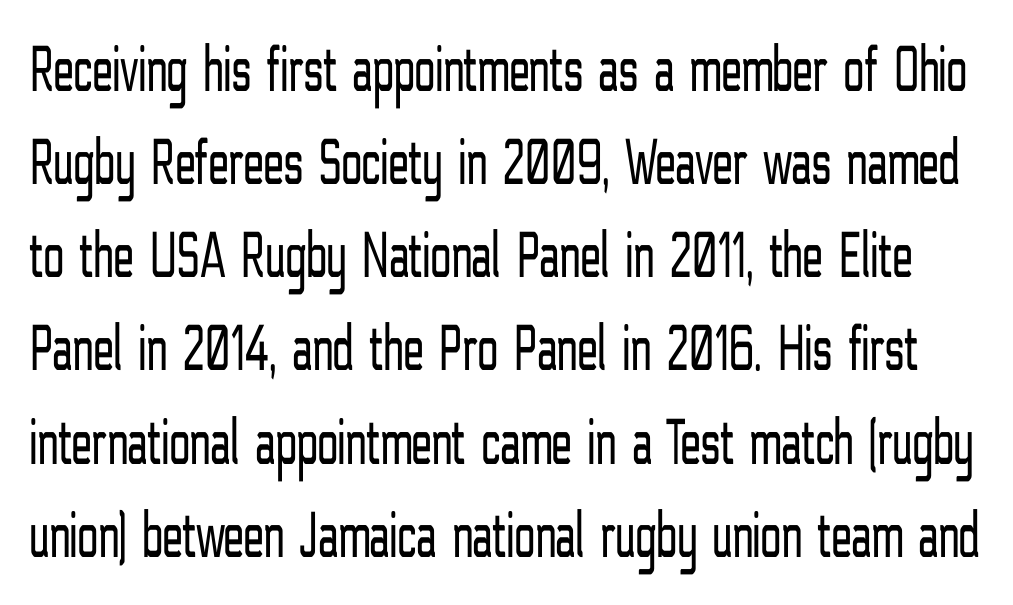
Q: Is the text bold? A: No.
Q: Is the text italic (slanted)? A: No, it is upright.
Q: Is the typeface a serif or a sans-serif typeface? A: Sans-serif.
Q: Is the text underlined? A: No.
Q: Is the spacing between letters normal or unusually wide? A: Normal.
Q: Is the spacing between lines tight, normal or loose? A: Normal.
Q: Width (condensed, normal, or wide)? A: Condensed.
Q: Stroke contrast? A: Low.
Q: x-height? A: Medium.
Q: Monospaced? A: No.
